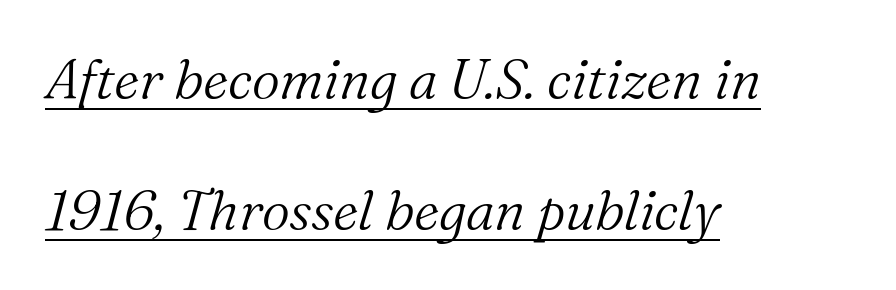
The image shows 55 px light serif type, italic (leaning right); set left-aligned, loose line spacing (2.38x), normal letter spacing, underlined; medium stroke contrast and a medium x-height.
